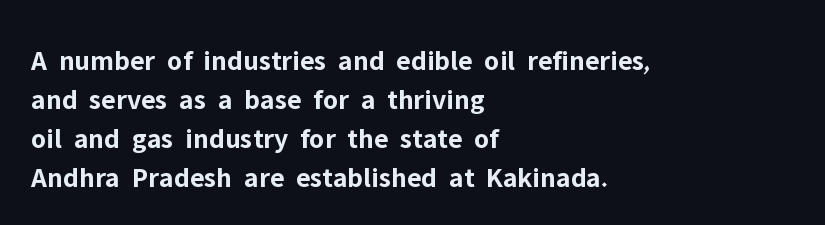
The image shows 29 px bold sans-serif type, upright; set left-aligned, normal line spacing (1.34x), normal letter spacing, not underlined; low stroke contrast and a medium x-height.
